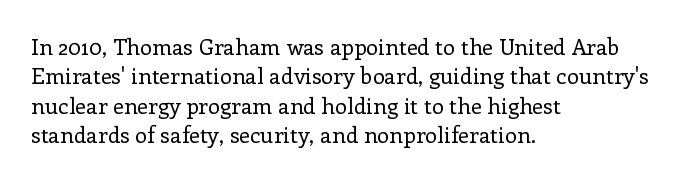
{"italic": "no", "bold": "no", "underline": "no", "align": "left", "line_spacing": "normal", "line_spacing_ratio": 1.33, "letter_spacing": "normal", "letter_spacing_em": 0.0, "glyph_px": 22}
